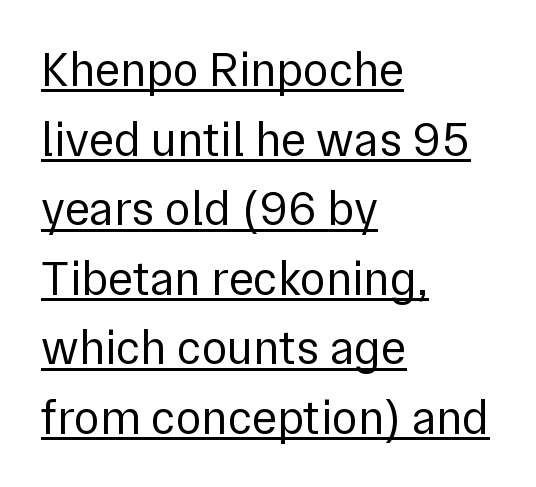
Q: Is the text bold? A: No.
Q: Is the text italic (slanted)? A: No, it is upright.
Q: Is the typeface a serif or a sans-serif typeface? A: Sans-serif.
Q: Is the text underlined? A: Yes.
Q: How is the paragraph aligned? A: Left-aligned.
Q: Is the spacing between letters normal or unusually wide? A: Normal.
Q: Is the spacing between lines tight, normal or loose? A: Normal.
Q: Width (condensed, normal, or wide)? A: Normal.
Q: Stroke contrast? A: Low.
Q: x-height? A: Medium.
Q: Monospaced? A: No.
